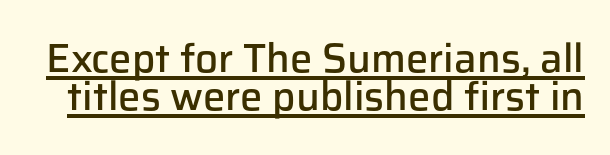
{"serif": "no", "italic": "no", "bold": "semi", "weight": "semibold", "width": "normal", "stroke_contrast": "low", "x_height": "medium", "monospaced": "no", "underline": "yes", "line_spacing": "tight", "line_spacing_ratio": 0.96, "letter_spacing": "normal", "letter_spacing_em": 0.0, "glyph_px": 40}
